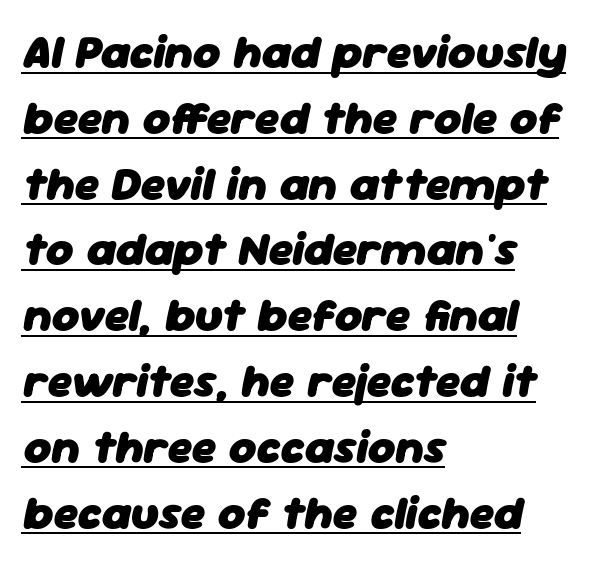
Quick note: interline space is typical. The letters sit at their default tracking, neither squeezed nor spread. How heavy is the stroke? Heavy — this is a bold. The whole block is typeset with a tilt. Students, observe the line beneath the letters — that is underlining. These lines are rendered in a variable-pitch font.
